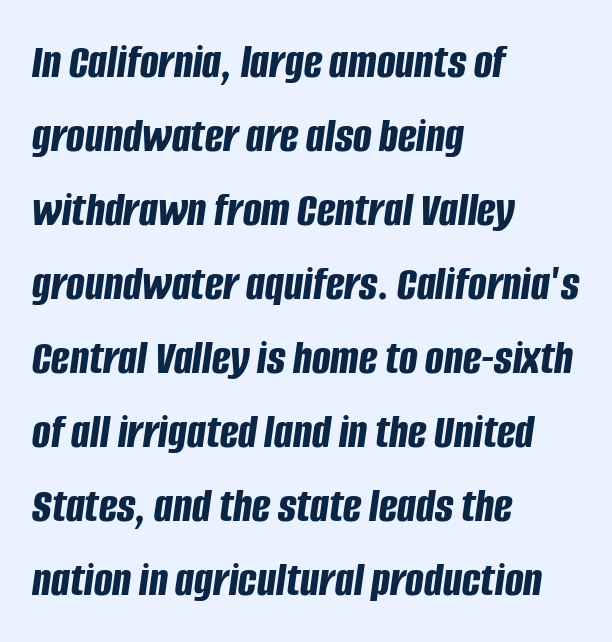
{"italic": "yes", "lean": "right", "slant_degrees": 8, "bold": "yes", "weight": "bold", "width": "condensed", "stroke_contrast": "low", "x_height": "large", "monospaced": "no", "underline": "no", "align": "left", "line_spacing": "normal", "line_spacing_ratio": 1.51, "letter_spacing": "normal", "letter_spacing_em": 0.0, "glyph_px": 49}
